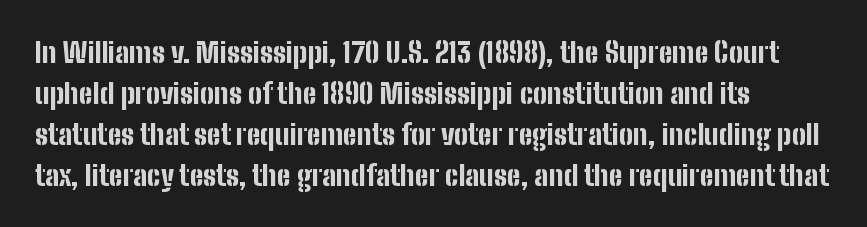
The image shows 28 px bold, condensed sans-serif type, upright; set left-aligned, normal line spacing (1.46x), normal letter spacing, not underlined; low stroke contrast and a medium x-height.
